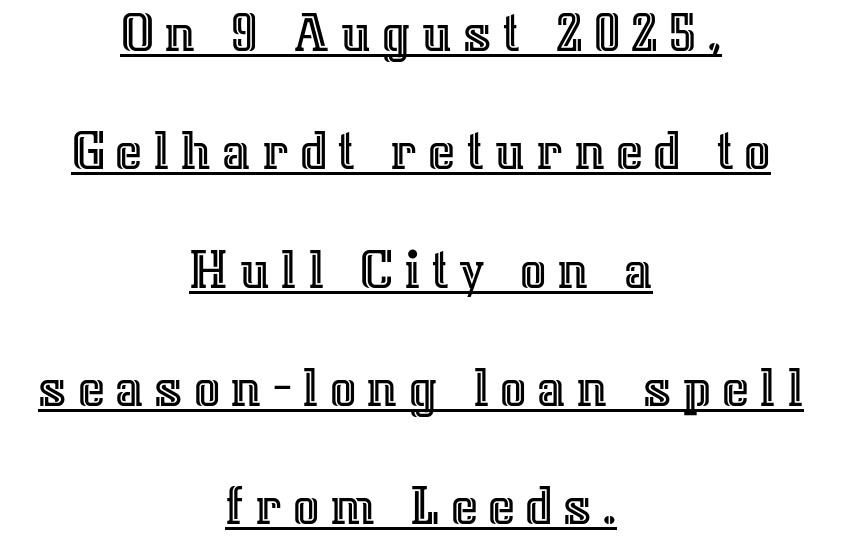
Q: Is the text italic (slanted)? A: No, it is upright.
Q: Is the text underlined? A: Yes.
Q: How is the paragraph aligned? A: Centered.
Q: Is the spacing between lines tight, normal or loose? A: Loose.
Q: Width (condensed, normal, or wide)? A: Normal.
Q: x-height? A: Medium.
Q: Monospaced? A: No.
